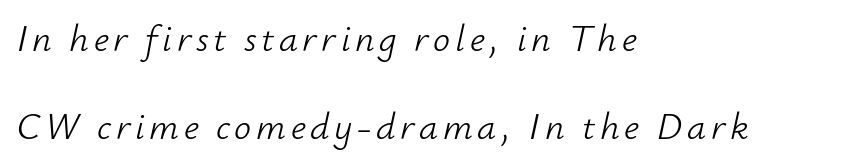
Q: Is the text bold? A: No.
Q: Is the text italic (slanted)? A: Yes, it leans right by about 12 degrees.
Q: Is the text underlined? A: No.
Q: How is the paragraph aligned? A: Left-aligned.
Q: Is the spacing between lines tight, normal or loose? A: Loose.
Q: Width (condensed, normal, or wide)? A: Normal.
Q: Stroke contrast? A: Low.
Q: x-height? A: Small.
Q: Monospaced? A: No.
